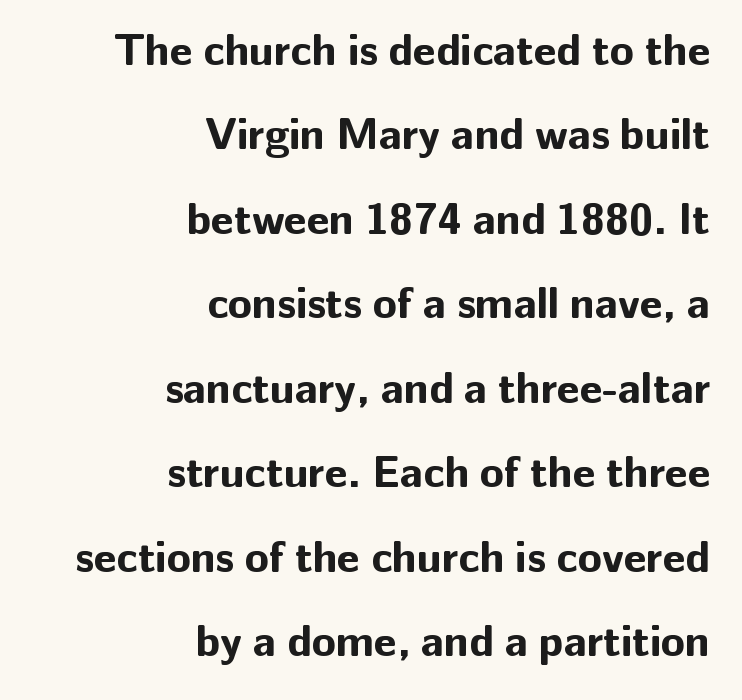
The image shows 44 px bold sans-serif type, upright; set right-aligned, loose line spacing (1.92x), normal letter spacing, not underlined; low stroke contrast and a medium x-height.
